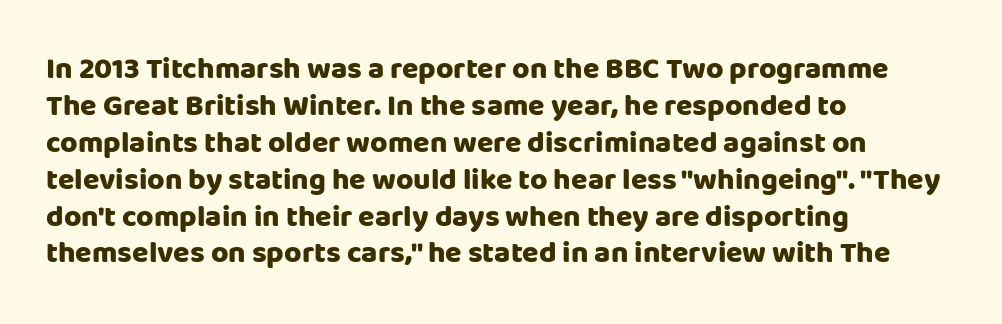
The image shows 30 px heavy sans-serif type, upright; set left-aligned, line spacing 1.23x, normal letter spacing, not underlined; low stroke contrast and a large x-height.
